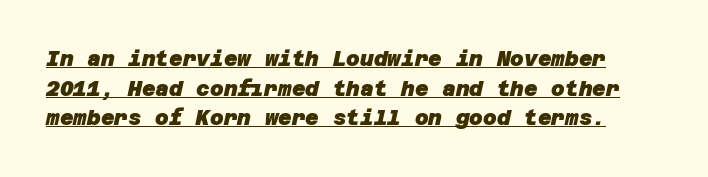
The image shows 21 px bold type; set normal line spacing (1.41x), normal letter spacing, underlined.
